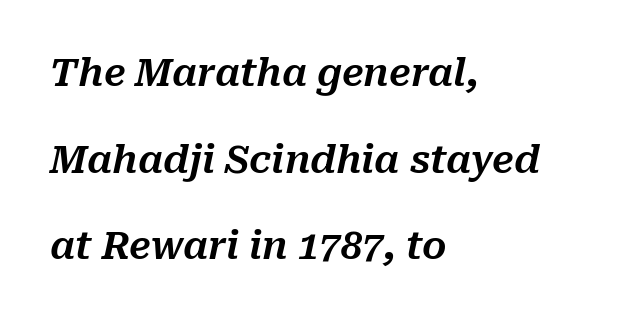
The image shows 38 px text type, italic (leaning right); set left-aligned, loose line spacing (2.28x), normal letter spacing, not underlined; medium stroke contrast and a medium x-height.
